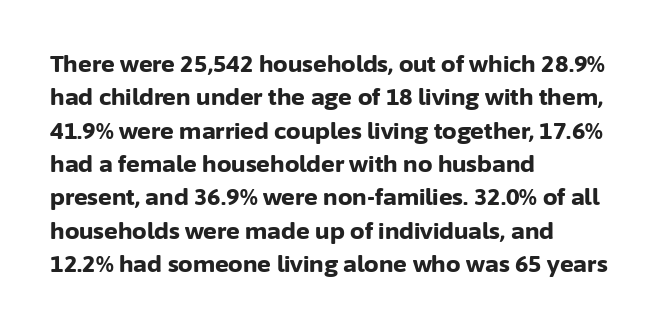
Q: Is the text bold? A: Yes.
Q: Is the text italic (slanted)? A: No, it is upright.
Q: Is the text underlined? A: No.
Q: How is the paragraph aligned? A: Left-aligned.
Q: Is the spacing between letters normal or unusually wide? A: Normal.
Q: Is the spacing between lines tight, normal or loose? A: Normal.
